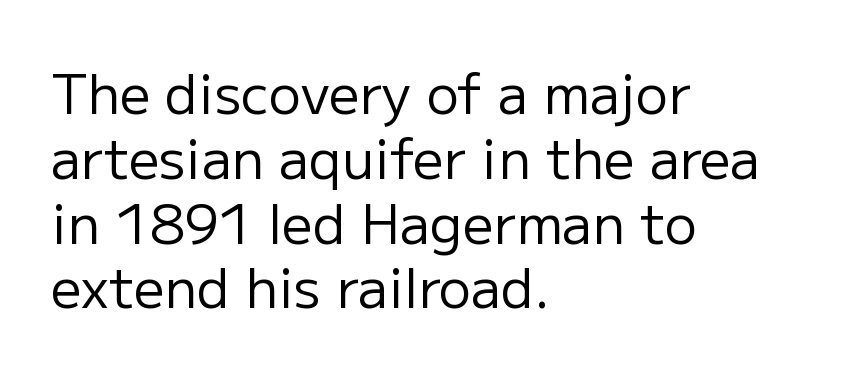
Q: Is the text bold? A: No.
Q: Is the text italic (slanted)? A: No, it is upright.
Q: Is the typeface a serif or a sans-serif typeface? A: Sans-serif.
Q: Is the text underlined? A: No.
Q: How is the paragraph aligned? A: Left-aligned.
Q: Is the spacing between letters normal or unusually wide? A: Normal.
Q: Width (condensed, normal, or wide)? A: Normal.
Q: Stroke contrast? A: Low.
Q: x-height? A: Medium.
Q: Monospaced? A: No.
